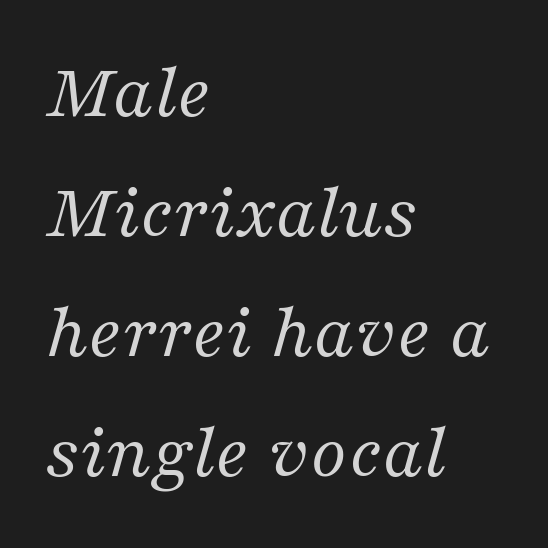
{"serif": "yes", "italic": "yes", "lean": "right", "slant_degrees": 16, "bold": "no", "weight": "regular", "width": "normal", "stroke_contrast": "medium", "x_height": "medium", "monospaced": "no", "underline": "no", "align": "left", "line_spacing": "normal", "line_spacing_ratio": 1.52, "letter_spacing": "normal", "letter_spacing_em": 0.0, "glyph_px": 79}
